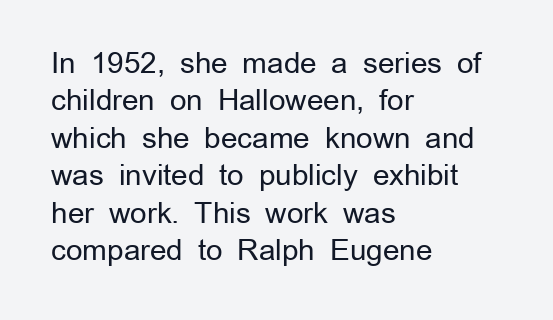
Q: Is the text bold? A: No.
Q: Is the text italic (slanted)? A: No, it is upright.
Q: Is the typeface a serif or a sans-serif typeface? A: Sans-serif.
Q: Is the text underlined? A: No.
Q: How is the paragraph aligned? A: Left-aligned.
Q: Is the spacing between letters normal or unusually wide? A: Normal.
Q: Is the spacing between lines tight, normal or loose? A: Normal.
Q: Width (condensed, normal, or wide)? A: Normal.
Q: Stroke contrast? A: Low.
Q: x-height? A: Medium.
Q: Monospaced? A: No.
